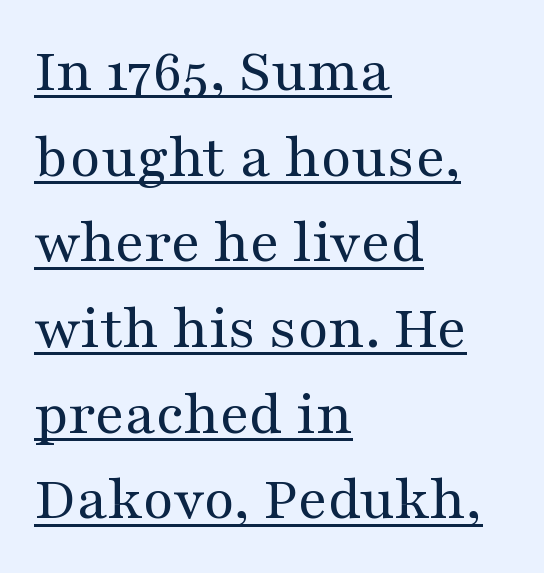
Note: serifs present on the glyphs. Horizontally, the lines are justified to the leading edge only. Normally led — the rows are evenly, conventionally spaced. The gaps between neighbouring characters are ordinary and unremarkable. Varying glyph widths throughout — classic text-font behaviour.
